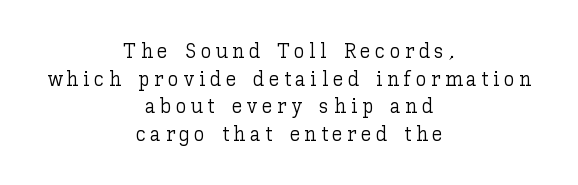
Q: Is the text bold? A: No.
Q: Is the text italic (slanted)? A: No, it is upright.
Q: Is the text underlined? A: No.
Q: How is the paragraph aligned? A: Centered.
Q: Is the spacing between letters normal or unusually wide? A: Unusually wide.
Q: Is the spacing between lines tight, normal or loose? A: Normal.
